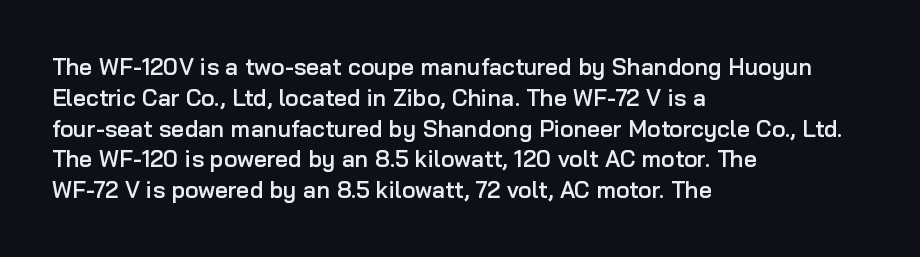
Q: Is the text bold? A: Semi-bold.
Q: Is the text italic (slanted)? A: No, it is upright.
Q: Is the text underlined? A: No.
Q: How is the paragraph aligned? A: Left-aligned.
Q: Is the spacing between letters normal or unusually wide? A: Normal.
Q: Is the spacing between lines tight, normal or loose? A: Normal.
